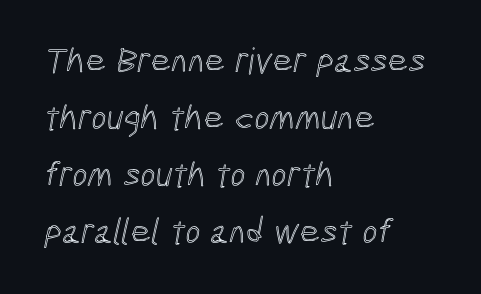
The image shows 36 px condensed type; set left-aligned, normal line spacing (1.58x), normal letter spacing, not underlined; a medium x-height.
